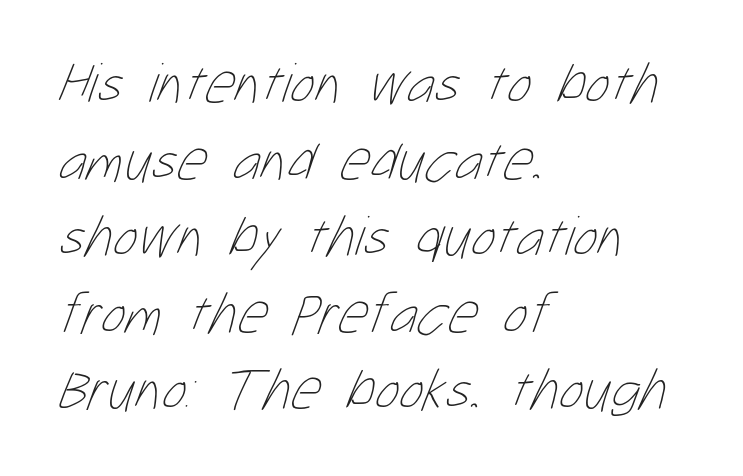
{"bold": "no", "weight": "thin", "width": "condensed", "stroke_contrast": "low", "x_height": "medium", "monospaced": "no", "underline": "no", "align": "left", "line_spacing": "normal", "line_spacing_ratio": 1.32, "letter_spacing": "normal", "letter_spacing_em": 0.0, "glyph_px": 58}
